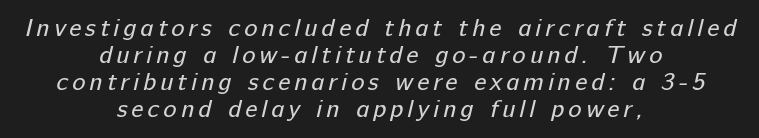
Honestly, the rows look squashed on top of each other. The lines are quadded center. Stems and bowls with no extra thickness — not bold. Each row of text sits above clean, open space.
